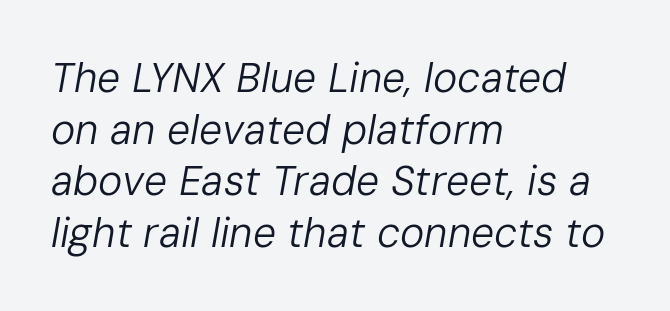
The image shows 41 px regular-weight type, italic (leaning right); set left-aligned, normal line spacing (1.26x), normal letter spacing, not underlined; low stroke contrast and a medium x-height.
